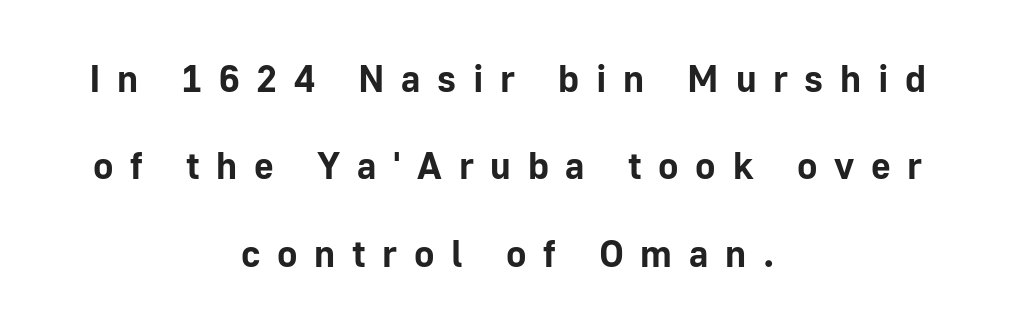
Q: Is the text bold? A: Yes.
Q: Is the text italic (slanted)? A: No, it is upright.
Q: Is the typeface a serif or a sans-serif typeface? A: Sans-serif.
Q: Is the text underlined? A: No.
Q: How is the paragraph aligned? A: Centered.
Q: Is the spacing between letters normal or unusually wide? A: Unusually wide.
Q: Is the spacing between lines tight, normal or loose? A: Loose.
Q: Width (condensed, normal, or wide)? A: Normal.
Q: Stroke contrast? A: Low.
Q: x-height? A: Medium.
Q: Monospaced? A: No.
